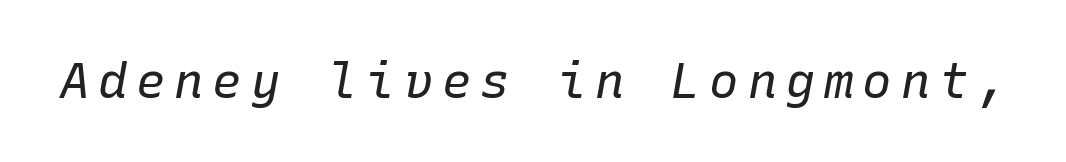
Q: Is the text bold? A: No.
Q: Is the text italic (slanted)? A: Yes, it leans right by about 10 degrees.
Q: Is the text underlined? A: No.
Q: Width (condensed, normal, or wide)? A: Normal.
Q: Stroke contrast? A: Low.
Q: x-height? A: Medium.
Q: Monospaced? A: Yes.
